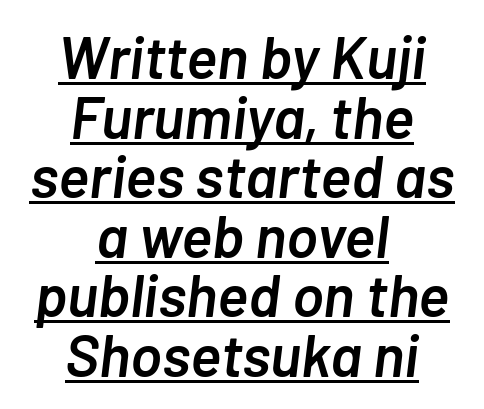
The image shows 59 px semibold type, italic (leaning right); set centered, tight line spacing (1.01x), normal letter spacing, underlined; low stroke contrast and a medium x-height.
